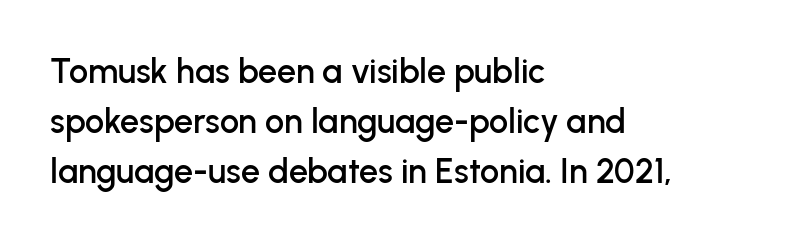
Lines of text with bare space underneath. One glance says typical: line gaps are just what's usual. Note the varied advance widths — an 'i' is clearly narrower than an 'm'. Style check: upright. The setting favours the left margin, as ordinary paragraphs usually do. Does extra space separate the letters? No, they use regular spacing.
